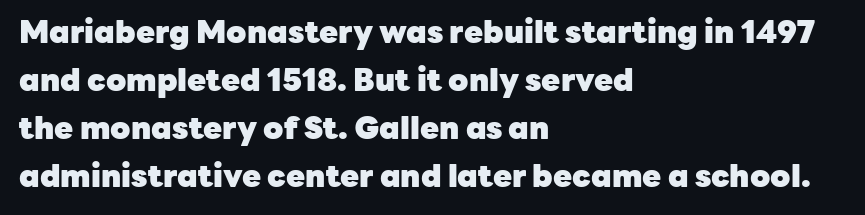
The image shows 31 px heavy sans-serif type, upright; set left-aligned, normal line spacing (1.55x), normal letter spacing, not underlined; low stroke contrast and a medium x-height.
